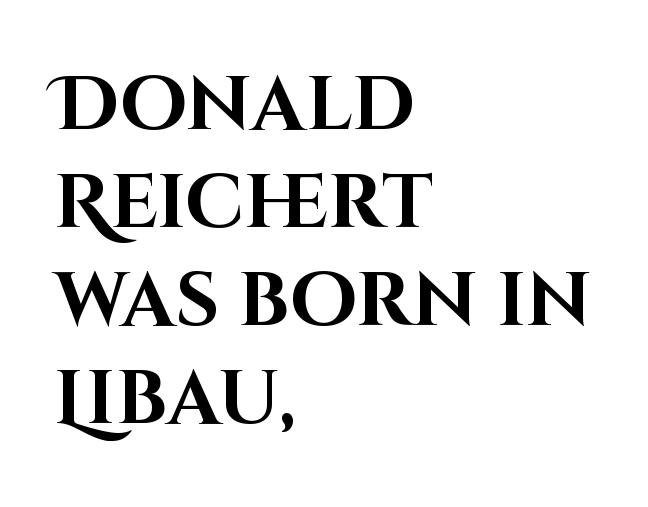
Q: Is the text bold? A: Yes.
Q: Is the text italic (slanted)? A: No, it is upright.
Q: Is the typeface a serif or a sans-serif typeface? A: Sans-serif.
Q: Is the text underlined? A: No.
Q: How is the paragraph aligned? A: Left-aligned.
Q: Is the spacing between letters normal or unusually wide? A: Normal.
Q: Is the spacing between lines tight, normal or loose? A: Normal.
Q: Width (condensed, normal, or wide)? A: Normal.
Q: Stroke contrast? A: High.
Q: x-height? A: Large.
Q: Monospaced? A: No.
